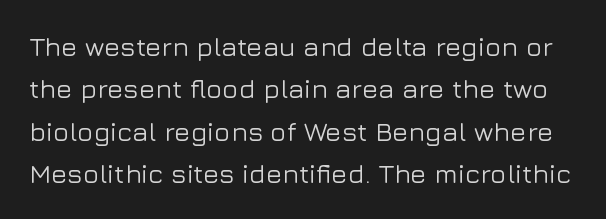
The letters sit at their default tracking, neither squeezed nor spread. Interline gaps are of average width in this sample. Decoration check: the copy has no underline. Every stem runs plumb, perpendicular to the baseline.
